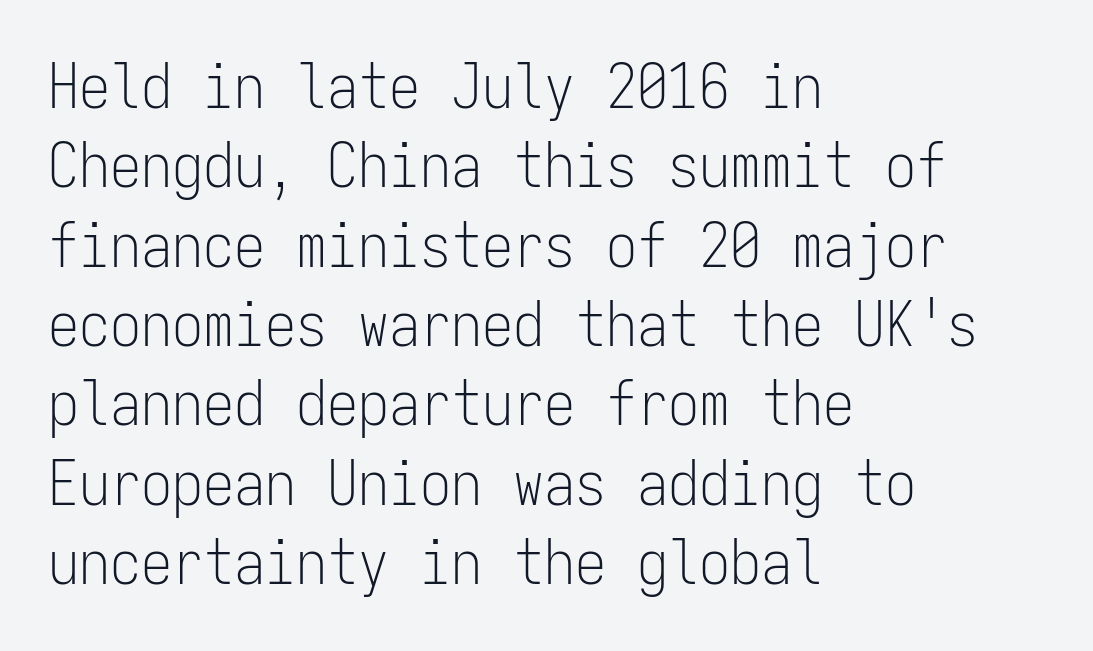
The image shows 62 px light, condensed sans-serif type, upright, monospaced; set left-aligned, normal line spacing (1.28x), normal letter spacing, not underlined; low stroke contrast and a medium x-height.
